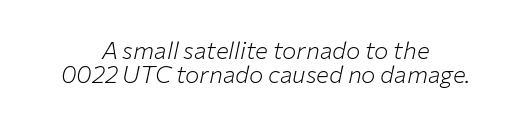
The image shows 24 px text type, italic (leaning right); set centered, tight line spacing (1.01x), normal letter spacing, not underlined.
